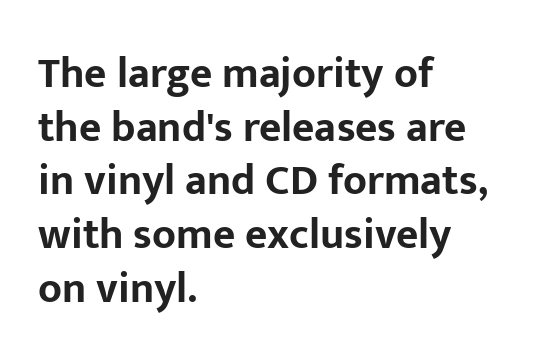
Reading down the column, the eye jumps a familiar distance to each next line. You could call the tracking neutral — neither tight nor loose. Is the block centered? No — it sits flush against the left margin. You can tell from the bare stems that sans-serif type was used. A full-strength bold gives these letters their thick strokes. The rendering uses natural spacing where letterforms have individual widths.
